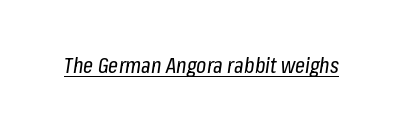
Q: Is the text bold? A: No.
Q: Is the text italic (slanted)? A: Yes, it leans right by about 8 degrees.
Q: Is the text underlined? A: Yes.
Q: Is the spacing between letters normal or unusually wide? A: Normal.
